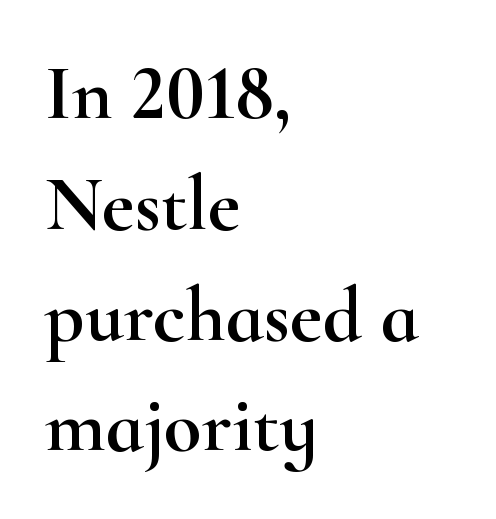
{"serif": "yes", "italic": "no", "width": "wide", "stroke_contrast": "high", "x_height": "small", "monospaced": "no", "underline": "no", "align": "left", "line_spacing": "normal", "line_spacing_ratio": 1.42, "letter_spacing": "normal", "letter_spacing_em": 0.0, "glyph_px": 78}
